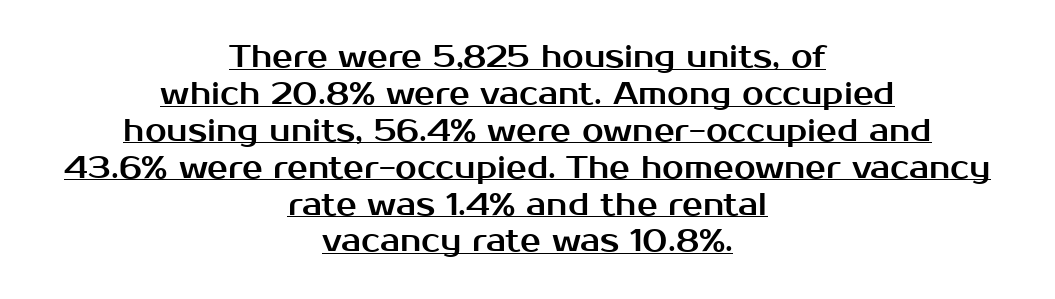
The passage shown is underscored from start to finish. Do the characters align in a grid? No, the font is proportional. Inter-character spacing is left at the font's built-in metrics. The type family on display is of the sans-serif kind. No italicization has been applied; the sample stays upright.
